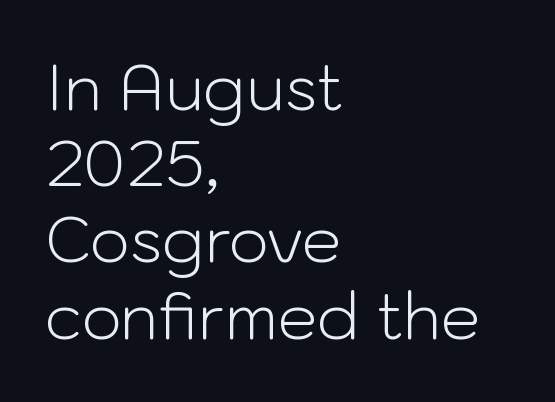
The image shows 63 px light sans-serif type, upright; set left-aligned, line spacing 1.21x, normal letter spacing, not underlined; low stroke contrast and a medium x-height.
